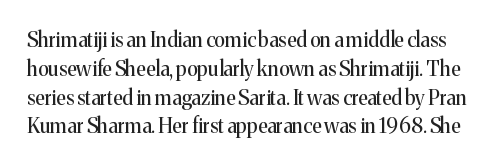
{"italic": "no", "bold": "no", "underline": "no", "line_spacing": "normal", "line_spacing_ratio": 1.44, "letter_spacing": "normal", "letter_spacing_em": 0.0, "glyph_px": 20}
